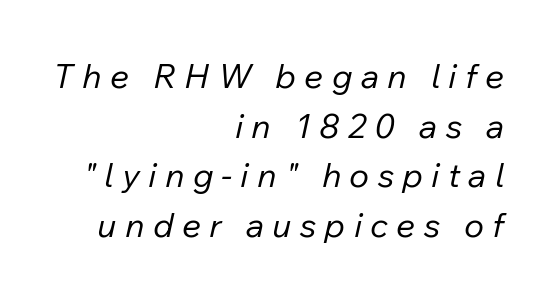
{"italic": "yes", "lean": "right", "slant_degrees": 12, "bold": "no", "weight": "regular", "width": "normal", "stroke_contrast": "low", "x_height": "medium", "monospaced": "no", "underline": "no", "align": "right", "line_spacing": "normal", "line_spacing_ratio": 1.46, "letter_spacing": "wide", "letter_spacing_em": 0.24, "glyph_px": 34}
